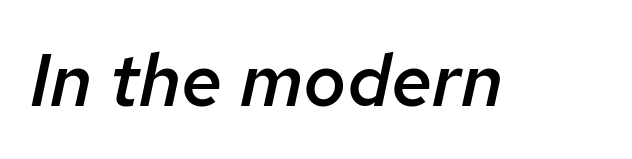
{"italic": "yes", "lean": "right", "slant_degrees": 12, "bold": "semi", "weight": "semibold", "width": "normal", "stroke_contrast": "low", "x_height": "medium", "monospaced": "no", "underline": "no", "letter_spacing": "normal", "letter_spacing_em": 0.0, "glyph_px": 74}
